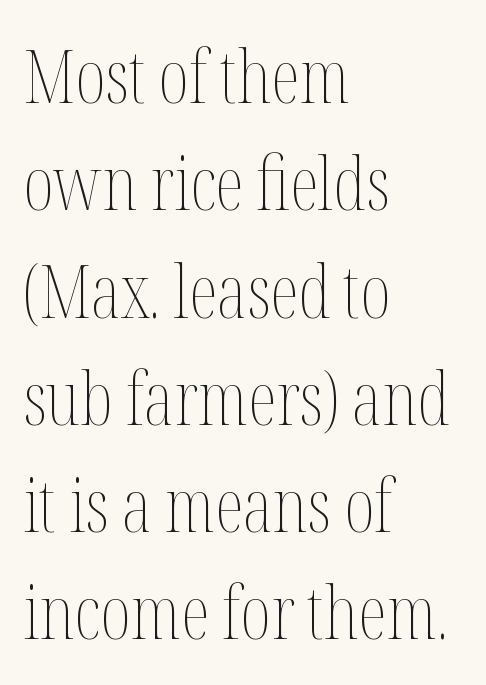
The image shows 74 px thin, condensed type, upright; set left-aligned, normal line spacing (1.45x), normal letter spacing, not underlined; medium stroke contrast and a medium x-height.
